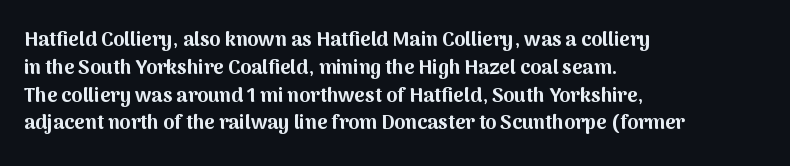
Is there any slant? The stems are plumb. Notice how thick the strokes are: this is what a full bold looks like. The vertical gap from one line to the next is medium. Leftover space on each line is placed entirely after the last word. The zone under the glyphs is completely vacant.
